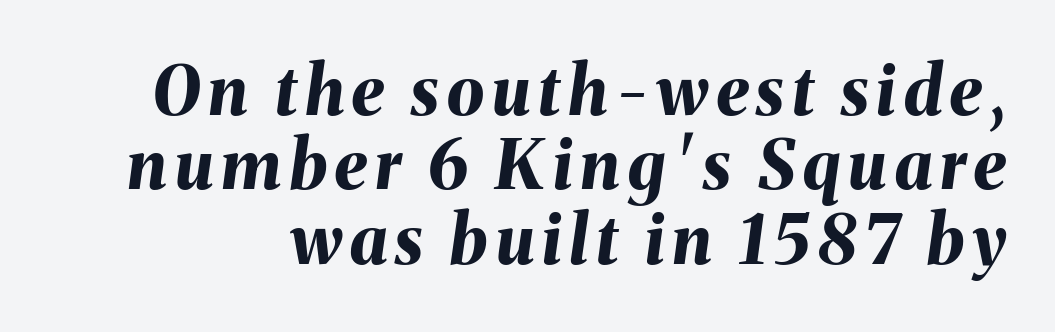
Q: Is the text bold? A: Yes.
Q: Is the text italic (slanted)? A: Yes, it leans right by about 8 degrees.
Q: Is the text underlined? A: No.
Q: Is the spacing between lines tight, normal or loose? A: Tight.
Q: Width (condensed, normal, or wide)? A: Normal.
Q: Stroke contrast? A: Medium.
Q: x-height? A: Medium.
Q: Monospaced? A: No.
